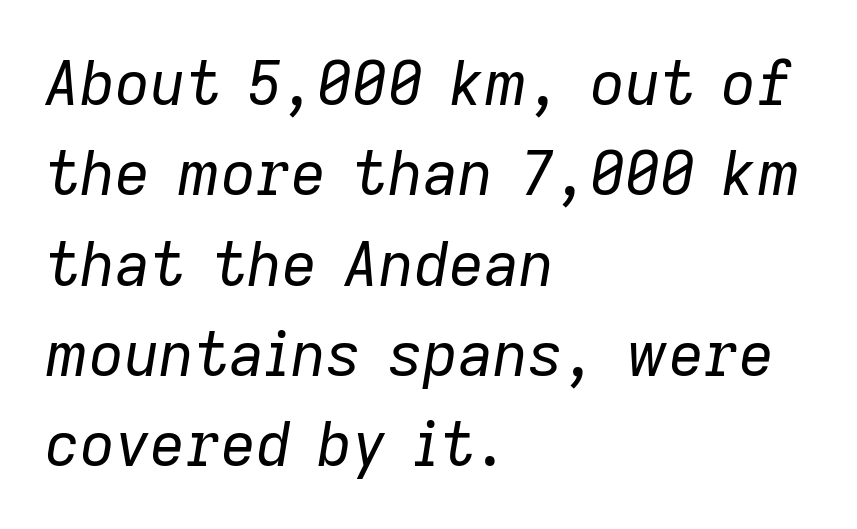
{"italic": "yes", "lean": "right", "slant_degrees": 9, "bold": "no", "weight": "regular", "width": "normal", "stroke_contrast": "low", "x_height": "medium", "monospaced": "no", "underline": "no", "align": "left", "line_spacing": "normal", "line_spacing_ratio": 1.48, "letter_spacing": "normal", "letter_spacing_em": 0.0, "glyph_px": 61}
